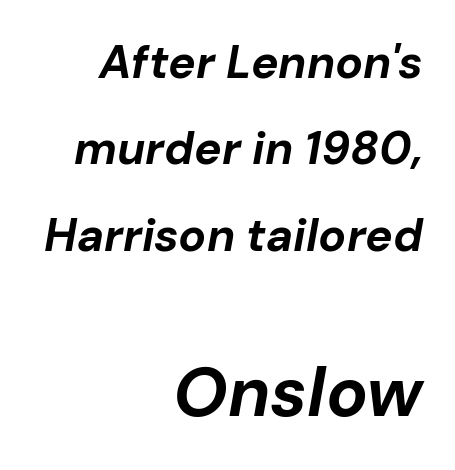
The image shows 69 px bold type, italic (leaning right); set right-aligned, line spacing 1.88x, normal letter spacing, not underlined; the second (bottom) block is 1.5x larger; low stroke contrast and a medium x-height.
